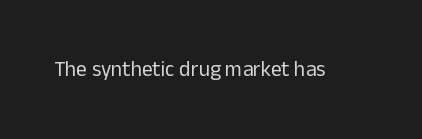
Q: Is the text bold? A: No.
Q: Is the text italic (slanted)? A: No, it is upright.
Q: Is the text underlined? A: No.
Q: Is the spacing between letters normal or unusually wide? A: Normal.
